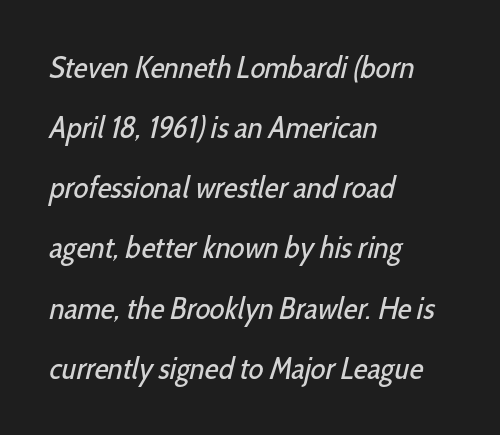
The image shows 31 px regular-weight, condensed sans-serif type; set left-aligned, loose line spacing (1.94x), normal letter spacing, not underlined; low stroke contrast and a medium x-height.
